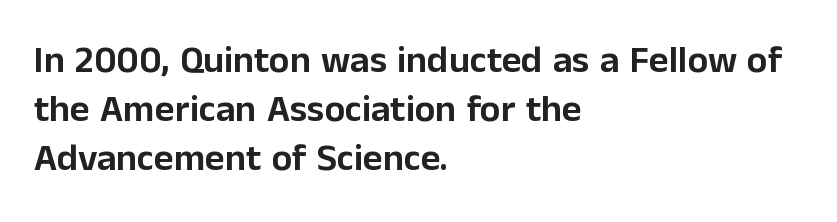
The image shows 38 px sans-serif type, upright; set left-aligned, normal line spacing (1.29x), normal letter spacing, not underlined; low stroke contrast and a medium x-height.
